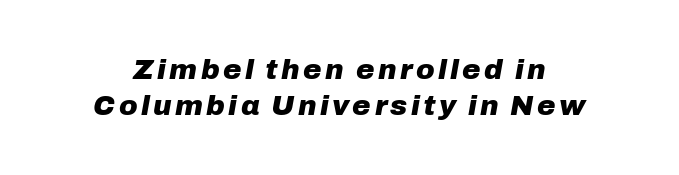
Proportional: the letters do not fall into vertical columns. The text carries the slant typical of an italic or oblique font. The string is rendered with underlining switched off. Heft: maximum for text — a bold. This block has exactly the height ordinary leading produces.
